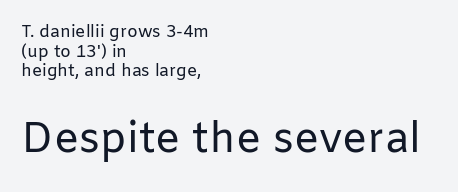
{"serif": "no", "italic": "no", "bold": "no", "weight": "regular", "width": "normal", "stroke_contrast": "low", "x_height": "medium", "monospaced": "no", "underline": "no", "align": "left", "line_spacing": "tight", "line_spacing_ratio": 1.15, "letter_spacing": "normal", "letter_spacing_em": 0.0, "larger_block": "second", "size_ratio": 2.47, "glyph_px": 42}
